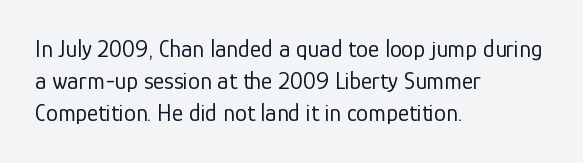
{"italic": "no", "bold": "no", "underline": "no", "align": "left", "line_spacing": "normal", "line_spacing_ratio": 1.34, "letter_spacing": "normal", "letter_spacing_em": 0.0, "glyph_px": 24}
